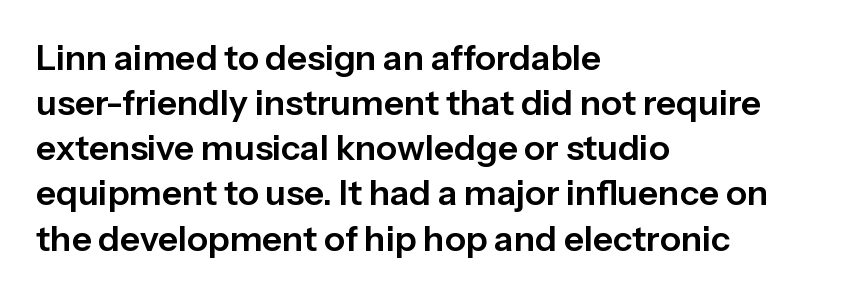
Q: Is the text italic (slanted)? A: No, it is upright.
Q: Is the typeface a serif or a sans-serif typeface? A: Sans-serif.
Q: Is the text underlined? A: No.
Q: How is the paragraph aligned? A: Left-aligned.
Q: Is the spacing between letters normal or unusually wide? A: Normal.
Q: Is the spacing between lines tight, normal or loose? A: Normal.
Q: Width (condensed, normal, or wide)? A: Normal.
Q: Stroke contrast? A: Low.
Q: x-height? A: Medium.
Q: Monospaced? A: No.
